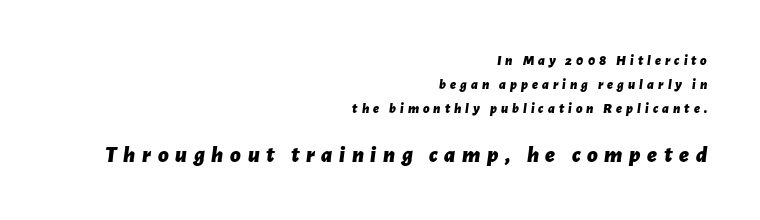
{"italic": "yes", "lean": "right", "slant_degrees": 7, "bold": "yes", "underline": "no", "align": "right", "line_spacing": "normal", "line_spacing_ratio": 1.7, "letter_spacing": "wide", "letter_spacing_em": 0.29, "larger_block": "second", "size_ratio": 1.64, "glyph_px": 23}
